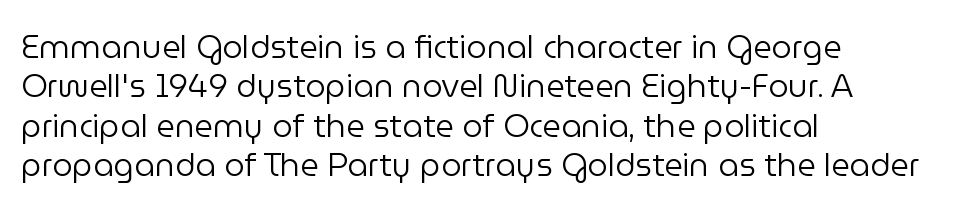
Nothing heavy about these letters — not bold at all. Each row of text sits above clean, open space. A student would call this left alignment; a typographer would say flush left, rag right. No feet cap the strokes, marking this as sans-serif type.
